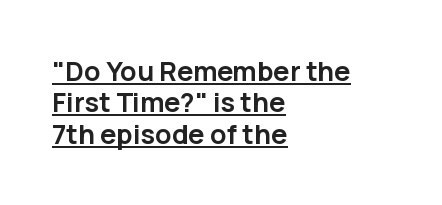
The image shows 27 px bold type, upright; set left-aligned, line spacing 1.16x, normal letter spacing, underlined.
